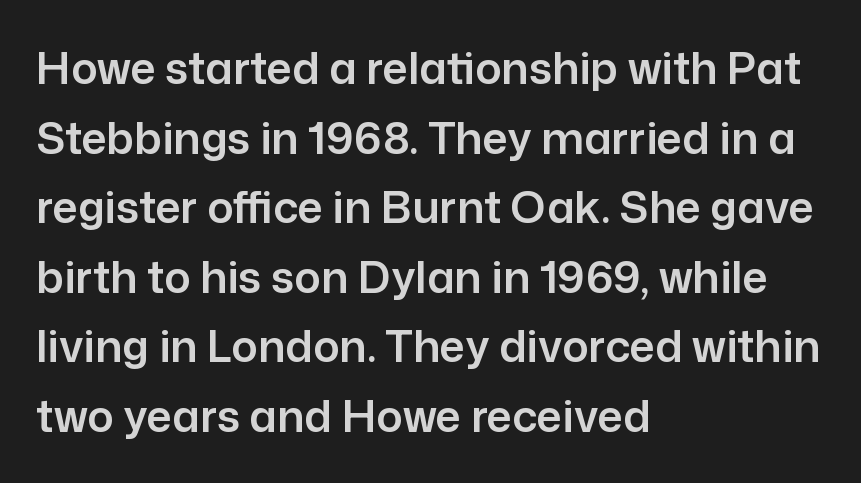
Short and long lines alike share a common starting point at left. Line spacing here is normal. Rendered with straight, roman letterforms. Is the letter spacing exaggerated? No — it looks like the ordinary default.
